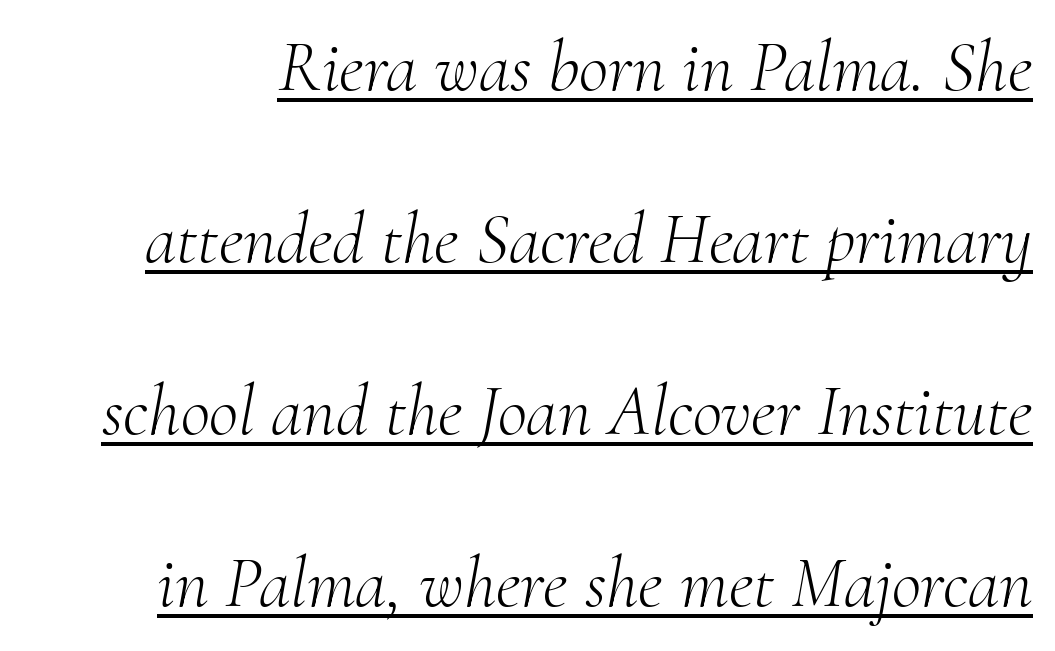
Does the type have serifs? Yes, each stem ends in a small foot. The lettering is marked with a stroke running underneath it. The line texture is even and compact thanks to regular tracking. The text carries the slant typical of an italic or oblique font. Spacing verdict: proportional, widths tailored to each character.
